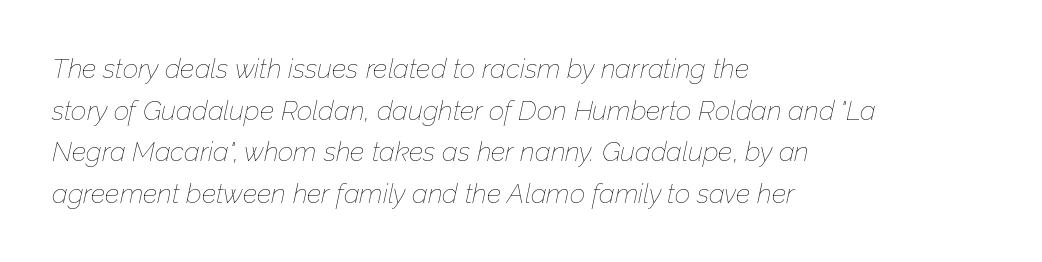
{"italic": "yes", "lean": "right", "slant_degrees": 12, "bold": "no", "underline": "no", "align": "left", "line_spacing": "normal", "line_spacing_ratio": 1.54, "letter_spacing": "normal", "letter_spacing_em": 0.0, "glyph_px": 27}
